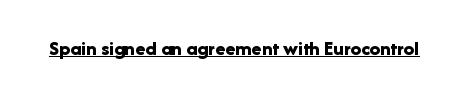
The image shows 21 px bold type, upright; set normal letter spacing, underlined.
